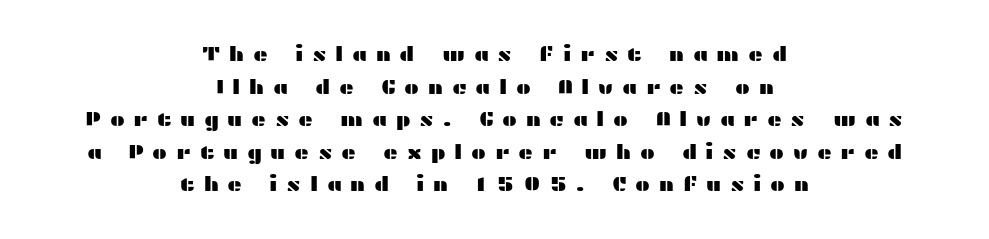
The tracking reads as deliberately expanded to a designer's eye. Italic: no, the glyphs are upright roman. Reading down the block, each line starts at a different indent, mirrored at its end. Rule under the text: the space is simply empty.
